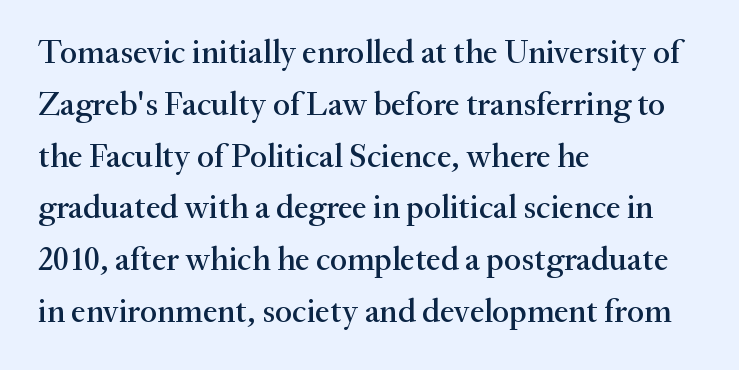
Q: Is the text italic (slanted)? A: No, it is upright.
Q: Is the typeface a serif or a sans-serif typeface? A: Serif.
Q: Is the text underlined? A: No.
Q: How is the paragraph aligned? A: Left-aligned.
Q: Is the spacing between letters normal or unusually wide? A: Normal.
Q: Is the spacing between lines tight, normal or loose? A: Normal.
Q: Width (condensed, normal, or wide)? A: Normal.
Q: Stroke contrast? A: Medium.
Q: x-height? A: Small.
Q: Monospaced? A: No.
